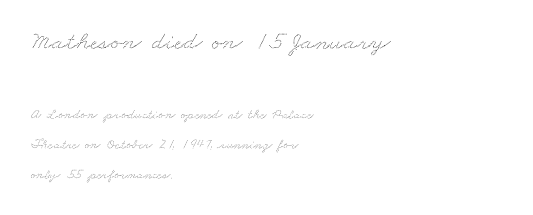
The image shows 26 px text type; set left-aligned, loose line spacing (2.16x), normal letter spacing, not underlined; the first (top) block is 1.86x larger.
